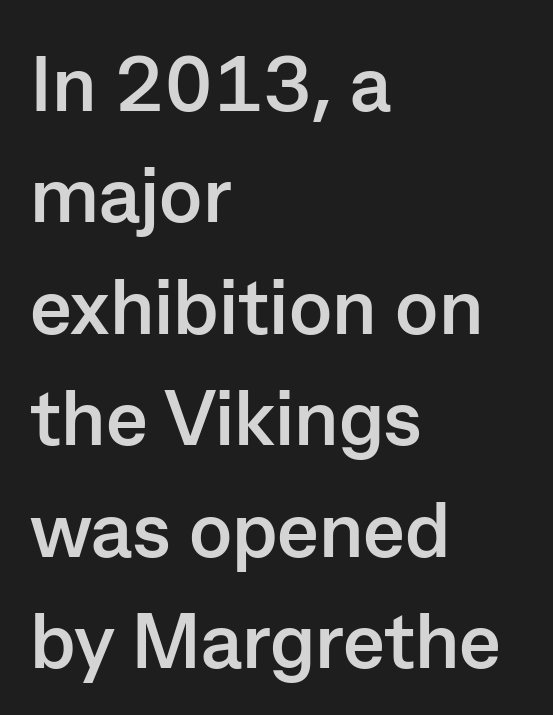
Q: Is the text bold? A: Yes.
Q: Is the text italic (slanted)? A: No, it is upright.
Q: Is the typeface a serif or a sans-serif typeface? A: Sans-serif.
Q: Is the text underlined? A: No.
Q: How is the paragraph aligned? A: Left-aligned.
Q: Is the spacing between letters normal or unusually wide? A: Normal.
Q: Is the spacing between lines tight, normal or loose? A: Normal.
Q: Width (condensed, normal, or wide)? A: Normal.
Q: Stroke contrast? A: Low.
Q: x-height? A: Medium.
Q: Monospaced? A: No.
